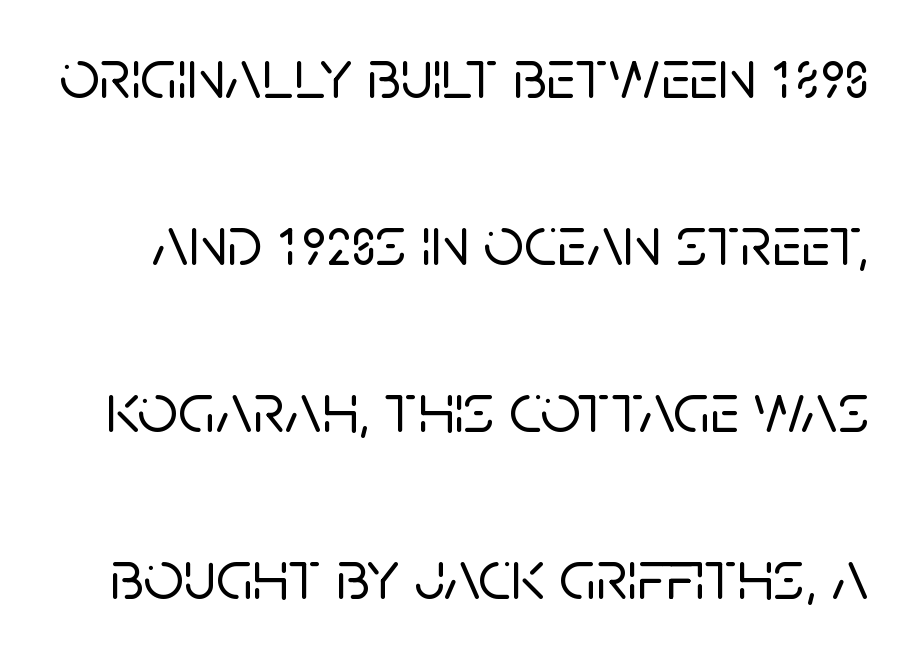
Q: Is the text italic (slanted)? A: No, it is upright.
Q: Is the typeface a serif or a sans-serif typeface? A: Sans-serif.
Q: Is the text underlined? A: No.
Q: Is the spacing between letters normal or unusually wide? A: Normal.
Q: Is the spacing between lines tight, normal or loose? A: Loose.
Q: Width (condensed, normal, or wide)? A: Normal.
Q: Stroke contrast? A: Low.
Q: x-height? A: Large.
Q: Monospaced? A: No.
